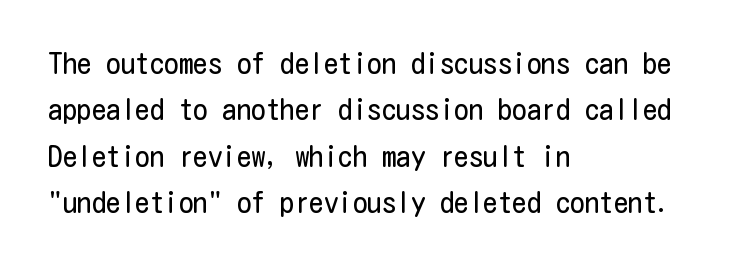
Q: Is the text bold? A: No.
Q: Is the text italic (slanted)? A: No, it is upright.
Q: Is the typeface a serif or a sans-serif typeface? A: Sans-serif.
Q: Is the text underlined? A: No.
Q: How is the paragraph aligned? A: Left-aligned.
Q: Is the spacing between letters normal or unusually wide? A: Normal.
Q: Is the spacing between lines tight, normal or loose? A: Normal.
Q: Width (condensed, normal, or wide)? A: Condensed.
Q: Stroke contrast? A: Low.
Q: x-height? A: Medium.
